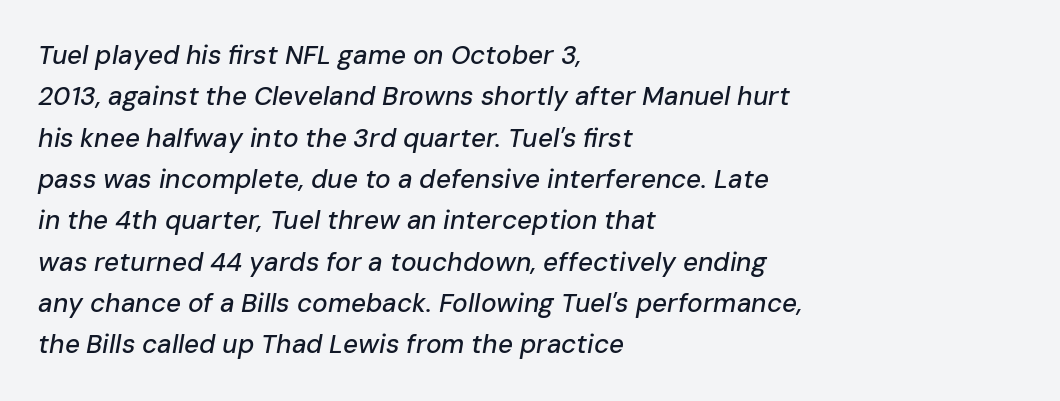
Check under the words: just untouched page. The rows are spaced the way most documents space them. Leftover space on each line is placed entirely after the last word. Here the glyphs are tracked normally, forming tight word shapes.
